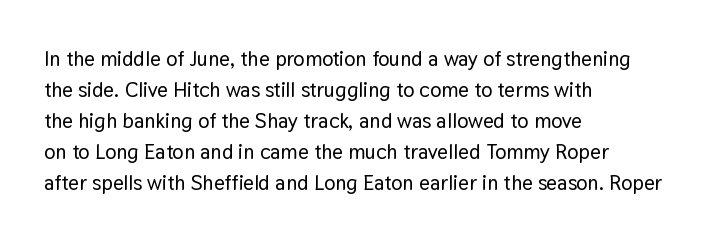
Q: Is the text italic (slanted)? A: No, it is upright.
Q: Is the text underlined? A: No.
Q: How is the paragraph aligned? A: Left-aligned.
Q: Is the spacing between letters normal or unusually wide? A: Normal.
Q: Is the spacing between lines tight, normal or loose? A: Normal.
